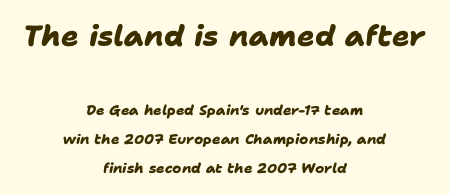
Q: Is the text bold? A: Yes.
Q: Is the typeface a serif or a sans-serif typeface? A: Sans-serif.
Q: Is the text underlined? A: No.
Q: How is the paragraph aligned? A: Centered.
Q: Is the spacing between letters normal or unusually wide? A: Normal.
Q: Is the spacing between lines tight, normal or loose? A: Loose.
Q: Which block of text is set in a larger size, the first (top) or the second (bottom)? A: The first (top) one.
Q: Width (condensed, normal, or wide)? A: Normal.
Q: Stroke contrast? A: Low.
Q: x-height? A: Medium.
Q: Monospaced? A: No.
